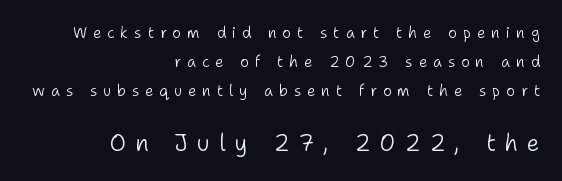
{"italic": "no", "bold": "no", "underline": "no", "align": "right", "line_spacing": "loose", "line_spacing_ratio": 1.92, "letter_spacing": "wide", "letter_spacing_em": 0.39, "larger_block": "second", "size_ratio": 1.53, "glyph_px": 23}
